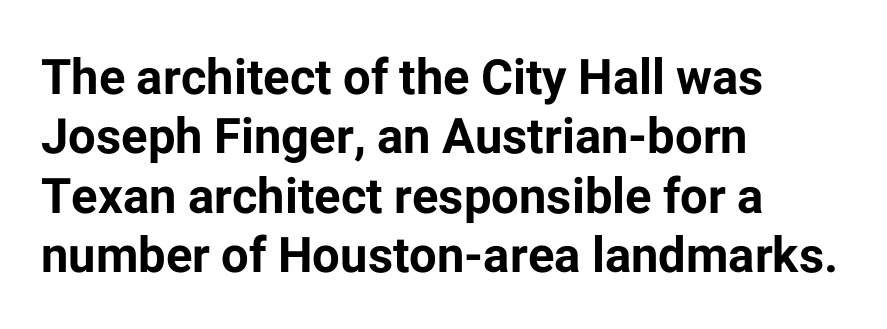
The image shows 49 px bold sans-serif type, upright; set left-aligned, line spacing 1.21x, normal letter spacing, not underlined; low stroke contrast and a medium x-height.
